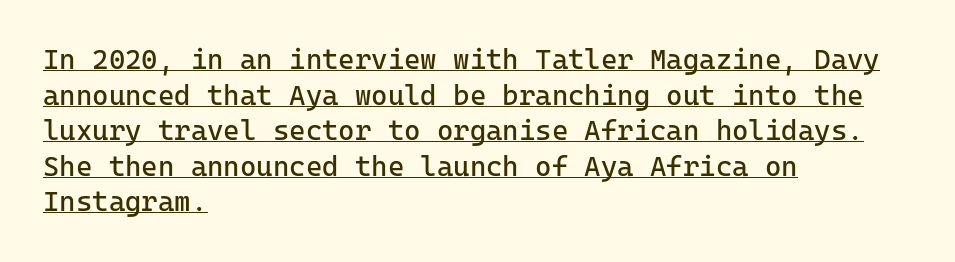
The letters march in equal steps, a hallmark of fixed-pitch type. Horizontal alignment here is leftward, the default for most running prose. The block of text has a typical density, with ordinary space between rows. The type family on display is of the sans-serif kind. This sample uses plain, unmodified letter spacing.
